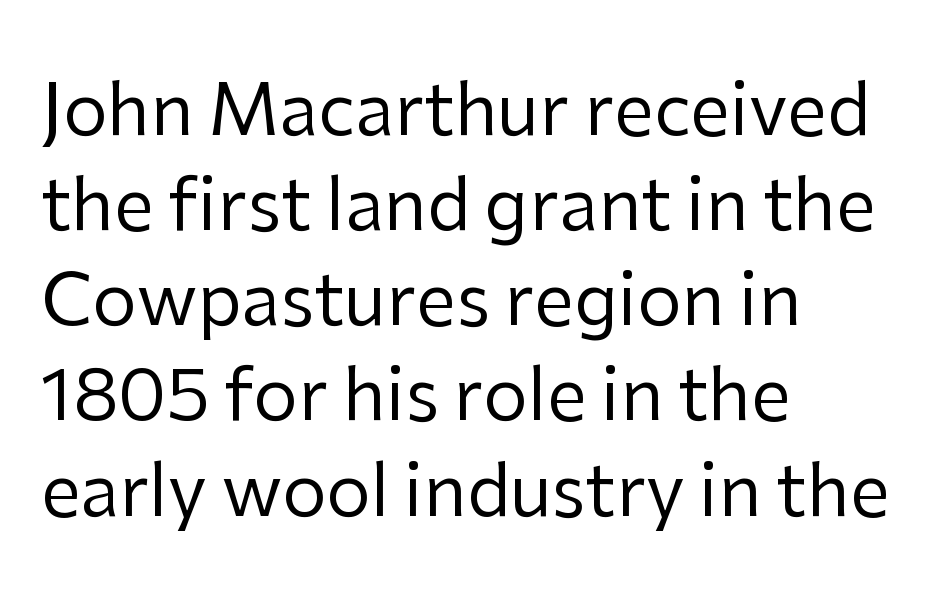
These lines are set flush left with a ragged right edge. Stems here are at most as thick as an everyday book face. The face used here is proportionally spaced, like ordinary book or web type. A sans-serif font was chosen for this passage. Any mark beneath the type? The region is blank.
